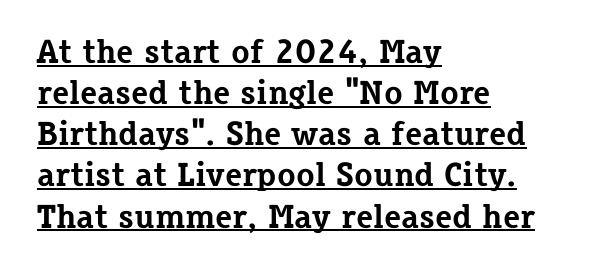
Q: Is the text bold? A: Yes.
Q: Is the text italic (slanted)? A: No, it is upright.
Q: Is the typeface a serif or a sans-serif typeface? A: Serif.
Q: Is the text underlined? A: Yes.
Q: How is the paragraph aligned? A: Left-aligned.
Q: Is the spacing between letters normal or unusually wide? A: Normal.
Q: Width (condensed, normal, or wide)? A: Normal.
Q: Stroke contrast? A: Low.
Q: x-height? A: Medium.
Q: Monospaced? A: No.
